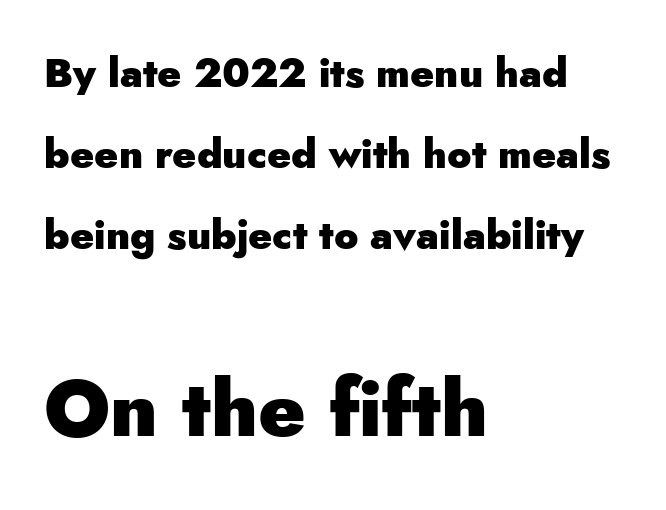
{"serif": "no", "italic": "no", "bold": "yes", "weight": "heavy", "width": "normal", "stroke_contrast": "low", "x_height": "small", "monospaced": "no", "underline": "no", "align": "left", "line_spacing": "loose", "line_spacing_ratio": 2.03, "letter_spacing": "normal", "letter_spacing_em": 0.0, "larger_block": "second", "size_ratio": 1.98, "glyph_px": 79}
